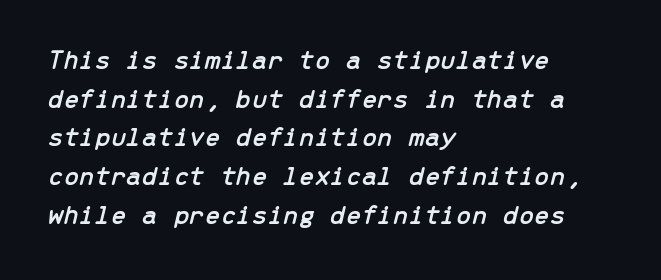
{"italic": "yes", "lean": "right", "slant_degrees": 13, "width": "normal", "stroke_contrast": "low", "x_height": "medium", "monospaced": "yes", "underline": "no", "align": "left", "line_spacing": "normal", "line_spacing_ratio": 1.38, "letter_spacing": "normal", "letter_spacing_em": 0.0, "glyph_px": 28}
